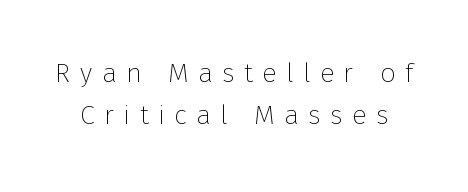
The image shows 27 px text type, upright; set normal line spacing (1.56x), unusually wide letter spacing (+0.35 em), not underlined.
